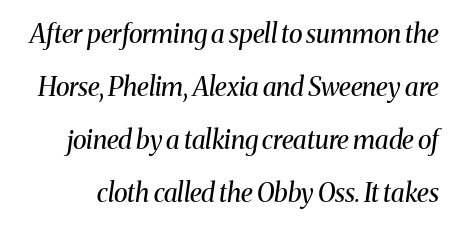
{"italic": "yes", "lean": "right", "slant_degrees": 8, "bold": "no", "underline": "no", "line_spacing": "loose", "line_spacing_ratio": 2.04, "letter_spacing": "normal", "letter_spacing_em": 0.0, "glyph_px": 26}
